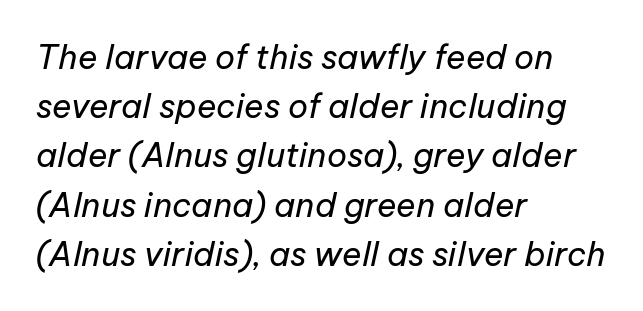
{"italic": "yes", "lean": "right", "slant_degrees": 12, "bold": "no", "weight": "regular", "width": "normal", "stroke_contrast": "low", "x_height": "medium", "monospaced": "no", "underline": "no", "align": "left", "line_spacing": "normal", "line_spacing_ratio": 1.49, "letter_spacing": "normal", "letter_spacing_em": 0.0, "glyph_px": 33}
